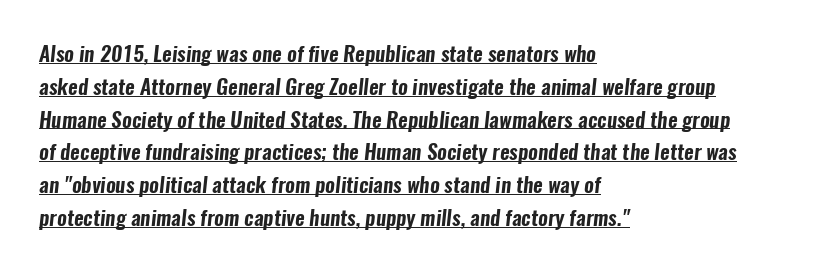
{"underline": "yes", "align": "left", "line_spacing": "normal", "line_spacing_ratio": 1.56, "letter_spacing": "normal", "letter_spacing_em": 0.0, "glyph_px": 21}
